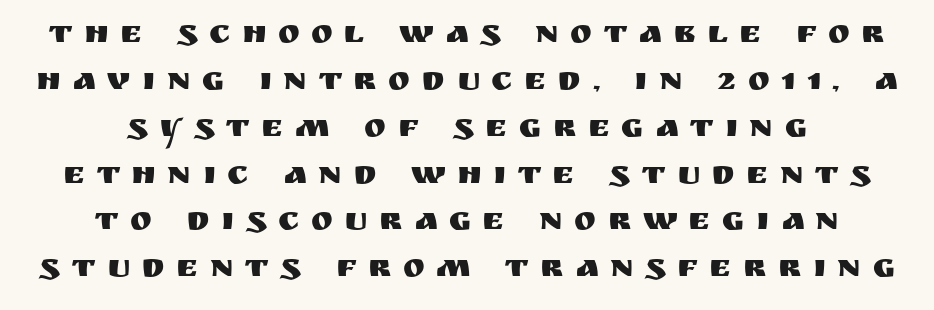
{"serif": "no", "italic": "no", "width": "normal", "stroke_contrast": "medium", "x_height": "large", "monospaced": "no", "underline": "no", "align": "center", "line_spacing": "normal", "line_spacing_ratio": 1.42, "letter_spacing": "wide", "letter_spacing_em": 0.35, "glyph_px": 33}
